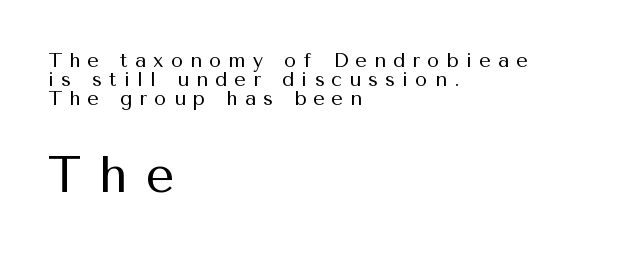
The face used here is rendered with a markedly widened letterfit. Stems here are at most as thick as an everyday book face. The face used here is a sans, in the tradition of grotesques and geometrics. Small over large — that's the arrangement of the two blocks here. Descender tails drop into unmarked territory.
